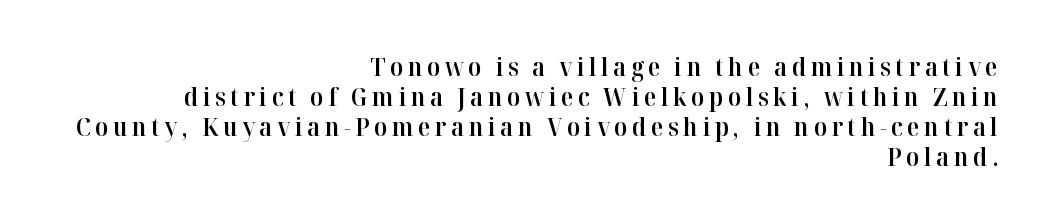
The image shows 26 px text type, upright; set right-aligned, tight line spacing (1.15x), not underlined.
